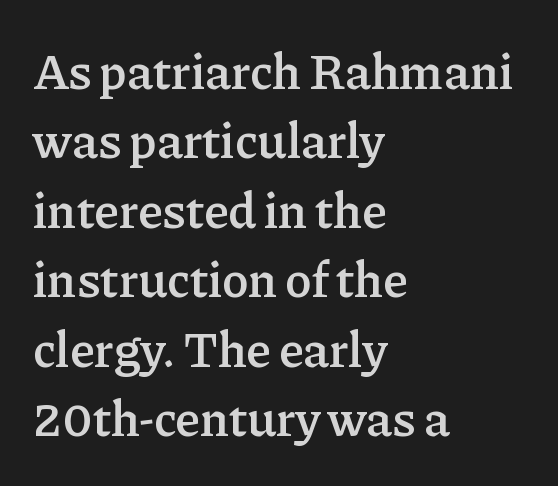
Q: Is the text bold? A: Semi-bold.
Q: Is the text italic (slanted)? A: No, it is upright.
Q: Is the typeface a serif or a sans-serif typeface? A: Serif.
Q: Is the text underlined? A: No.
Q: How is the paragraph aligned? A: Left-aligned.
Q: Is the spacing between letters normal or unusually wide? A: Normal.
Q: Is the spacing between lines tight, normal or loose? A: Normal.
Q: Width (condensed, normal, or wide)? A: Normal.
Q: Stroke contrast? A: Low.
Q: x-height? A: Medium.
Q: Monospaced? A: No.
